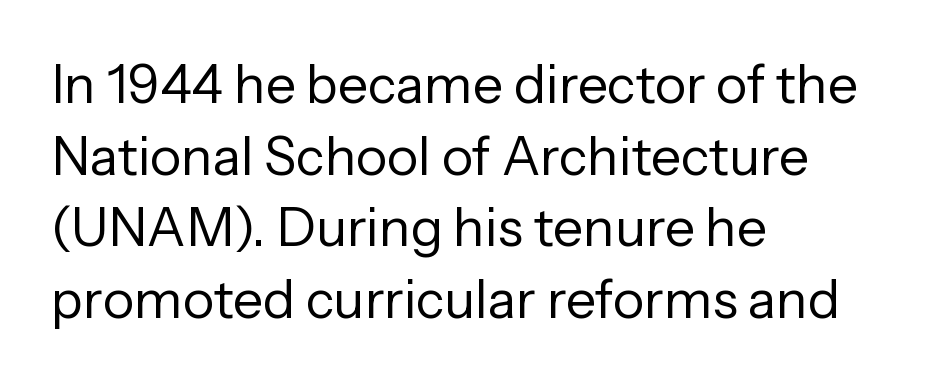
{"serif": "no", "italic": "no", "bold": "no", "weight": "regular", "width": "normal", "stroke_contrast": "low", "x_height": "medium", "monospaced": "no", "underline": "no", "align": "left", "line_spacing": "normal", "line_spacing_ratio": 1.35, "letter_spacing": "normal", "letter_spacing_em": 0.0, "glyph_px": 53}
